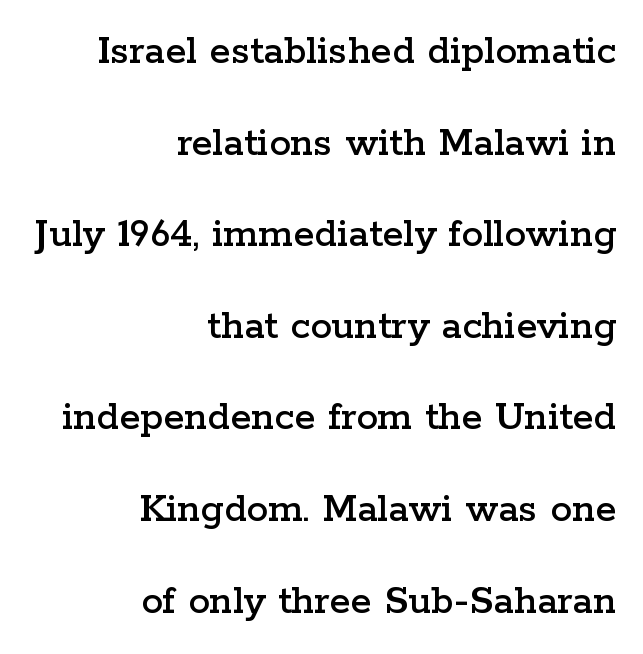
Q: Is the text italic (slanted)? A: No, it is upright.
Q: Is the typeface a serif or a sans-serif typeface? A: Serif.
Q: Is the text underlined? A: No.
Q: How is the paragraph aligned? A: Right-aligned.
Q: Is the spacing between letters normal or unusually wide? A: Normal.
Q: Is the spacing between lines tight, normal or loose? A: Loose.
Q: Width (condensed, normal, or wide)? A: Wide.
Q: Stroke contrast? A: Low.
Q: x-height? A: Medium.
Q: Monospaced? A: No.
